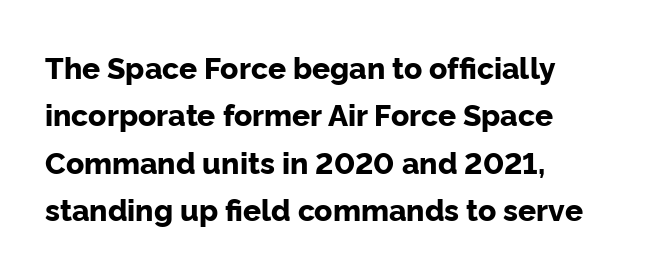
Q: Is the text bold? A: Yes.
Q: Is the text italic (slanted)? A: No, it is upright.
Q: Is the typeface a serif or a sans-serif typeface? A: Sans-serif.
Q: Is the text underlined? A: No.
Q: How is the paragraph aligned? A: Left-aligned.
Q: Is the spacing between letters normal or unusually wide? A: Normal.
Q: Is the spacing between lines tight, normal or loose? A: Normal.
Q: Width (condensed, normal, or wide)? A: Normal.
Q: Stroke contrast? A: Low.
Q: x-height? A: Medium.
Q: Monospaced? A: No.
